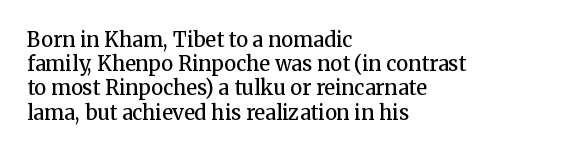
{"italic": "no", "bold": "semi", "underline": "no", "align": "left", "line_spacing_ratio": 1.21, "letter_spacing": "normal", "letter_spacing_em": 0.0, "glyph_px": 20}
